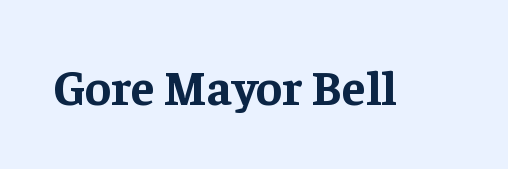
The image shows 49 px bold serif type, upright; set normal letter spacing, not underlined; low stroke contrast and a medium x-height.
